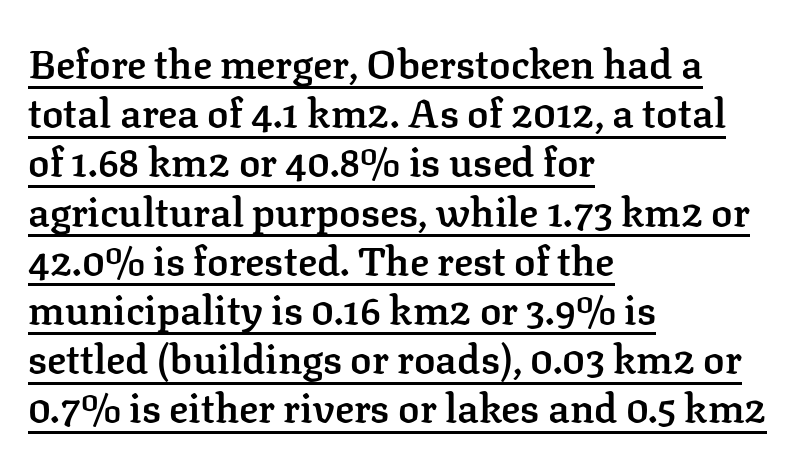
Q: Is the text bold? A: Semi-bold.
Q: Is the text italic (slanted)? A: No, it is upright.
Q: Is the typeface a serif or a sans-serif typeface? A: Serif.
Q: Is the text underlined? A: Yes.
Q: How is the paragraph aligned? A: Left-aligned.
Q: Is the spacing between letters normal or unusually wide? A: Normal.
Q: Width (condensed, normal, or wide)? A: Normal.
Q: Stroke contrast? A: Low.
Q: x-height? A: Medium.
Q: Monospaced? A: No.
